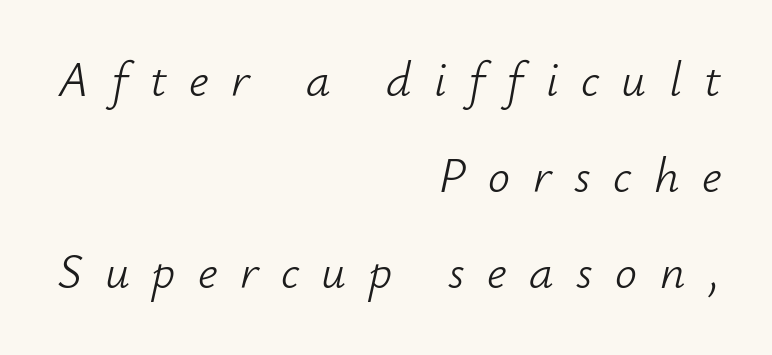
{"italic": "yes", "lean": "right", "slant_degrees": 12, "bold": "no", "weight": "light", "width": "normal", "stroke_contrast": "low", "x_height": "small", "monospaced": "no", "underline": "no", "align": "right", "line_spacing": "loose", "line_spacing_ratio": 1.96, "letter_spacing": "wide", "letter_spacing_em": 0.46, "glyph_px": 49}
